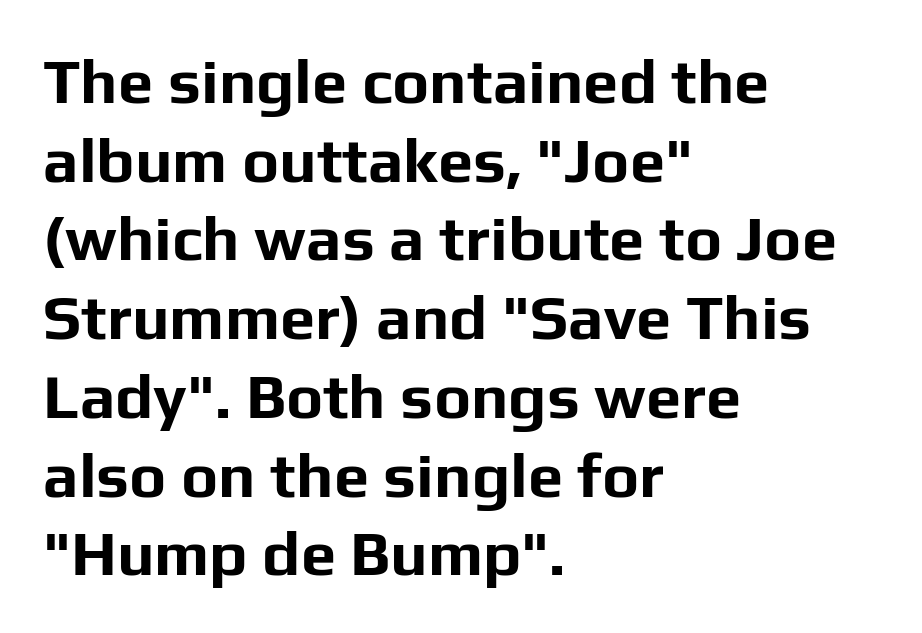
The image shows 63 px bold sans-serif type, upright; set left-aligned, normal line spacing (1.25x), normal letter spacing, not underlined; low stroke contrast and a medium x-height.
